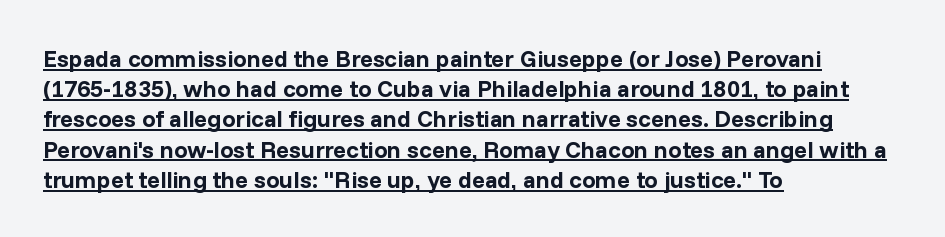
Q: Is the text bold? A: Yes.
Q: Is the text italic (slanted)? A: No, it is upright.
Q: Is the text underlined? A: Yes.
Q: How is the paragraph aligned? A: Left-aligned.
Q: Is the spacing between letters normal or unusually wide? A: Normal.
Q: Is the spacing between lines tight, normal or loose? A: Normal.
